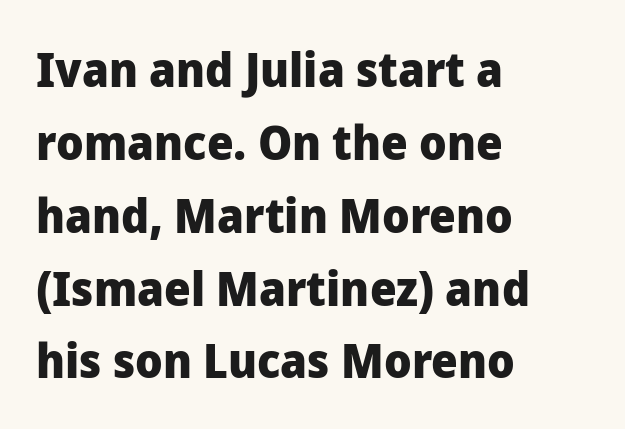
The image shows 47 px heavy sans-serif type, upright; set left-aligned, normal line spacing (1.55x), normal letter spacing, not underlined; low stroke contrast and a medium x-height.
